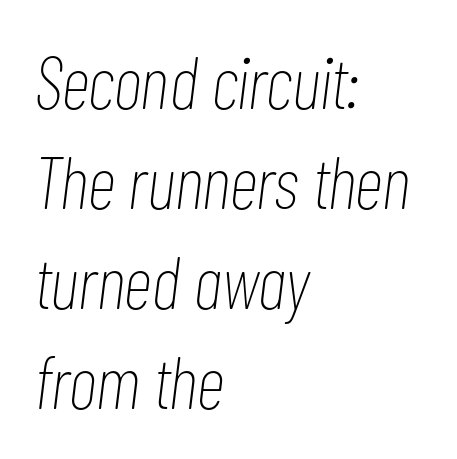
{"italic": "yes", "lean": "right", "slant_degrees": 7, "bold": "no", "weight": "thin", "width": "condensed", "stroke_contrast": "low", "x_height": "medium", "monospaced": "no", "underline": "no", "align": "left", "line_spacing": "normal", "line_spacing_ratio": 1.35, "letter_spacing": "normal", "letter_spacing_em": 0.0, "glyph_px": 74}
